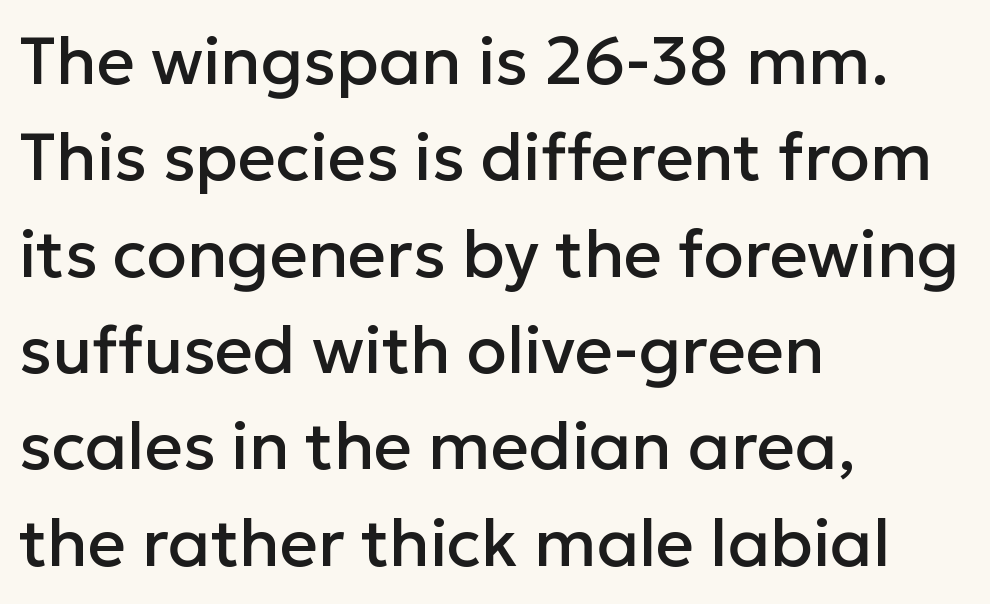
The image shows 66 px sans-serif type, upright; set left-aligned, normal line spacing (1.46x), normal letter spacing, not underlined; low stroke contrast and a medium x-height.
